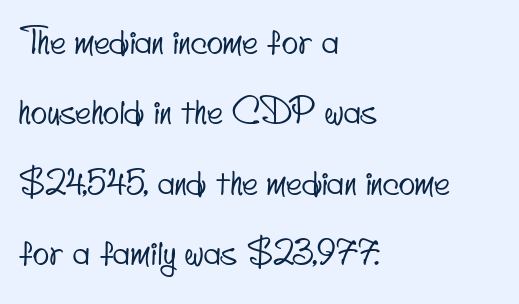
{"serif": "no", "width": "condensed", "stroke_contrast": "low", "x_height": "small", "monospaced": "no", "underline": "no", "align": "left", "line_spacing": "loose", "line_spacing_ratio": 2.07, "letter_spacing": "normal", "letter_spacing_em": 0.0, "glyph_px": 34}
